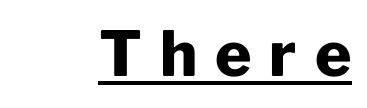
The image shows 62 px heavy sans-serif type, upright; set unusually wide letter spacing (+0.29 em), underlined; low stroke contrast and a medium x-height.
